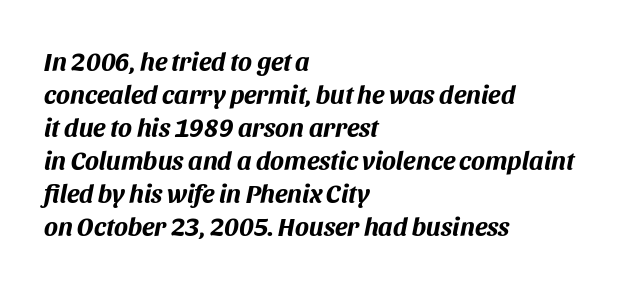
Q: Is the text bold? A: Yes.
Q: Is the text italic (slanted)? A: Yes, it leans right by about 11 degrees.
Q: Is the text underlined? A: No.
Q: How is the paragraph aligned? A: Left-aligned.
Q: Is the spacing between letters normal or unusually wide? A: Normal.
Q: Is the spacing between lines tight, normal or loose? A: Normal.
